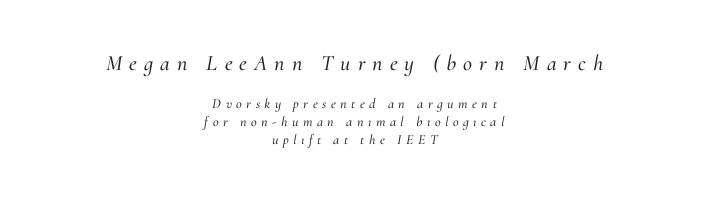
{"italic": "yes", "lean": "right", "slant_degrees": 10, "underline": "no", "align": "center", "line_spacing": "normal", "line_spacing_ratio": 1.29, "letter_spacing": "wide", "letter_spacing_em": 0.32, "larger_block": "first", "size_ratio": 1.57, "glyph_px": 22}
